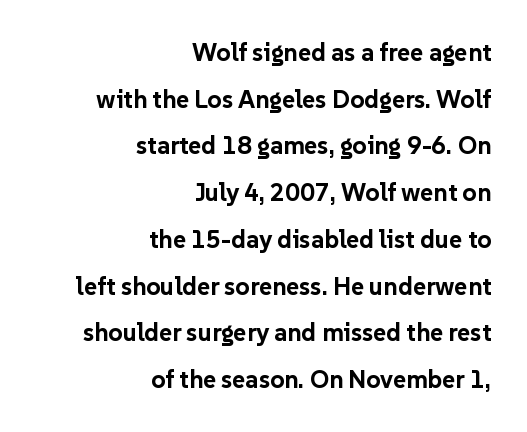
Look at the stroke-to-counter ratio: heavy, a bold. Visually the block forms a straight wall on the right and a jagged coastline on the left. Every character sits straight up, as roman type does. The line texture is even and compact thanks to regular tracking. Words float on clear page, feet unadorned.
